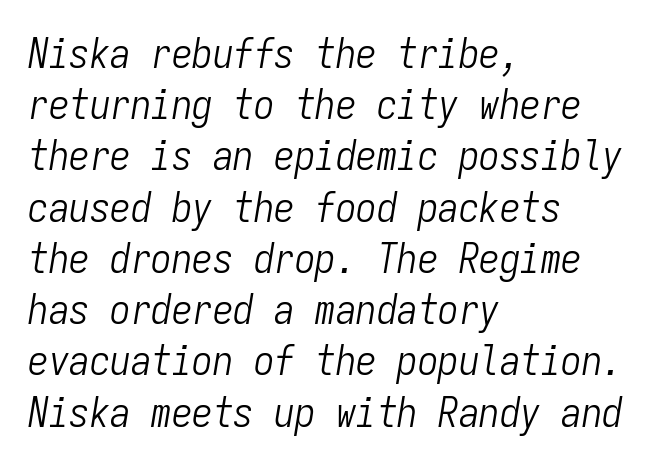
The image shows 41 px light, condensed type, italic (leaning right), monospaced; set left-aligned, normal line spacing (1.25x), normal letter spacing, not underlined; low stroke contrast and a medium x-height.
